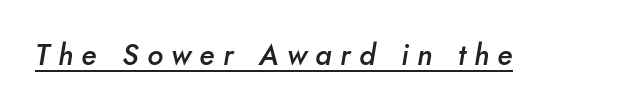
The image shows 29 px semibold type, italic (leaning right); set unusually wide letter spacing (+0.29 em), underlined; low stroke contrast and a small x-height.
